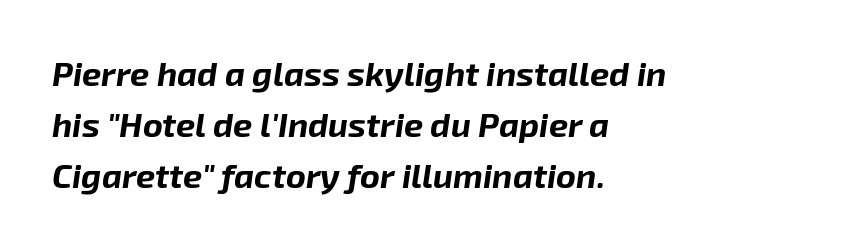
{"italic": "yes", "lean": "right", "slant_degrees": 8, "bold": "yes", "weight": "bold", "width": "normal", "stroke_contrast": "low", "x_height": "medium", "monospaced": "no", "underline": "no", "align": "left", "line_spacing": "normal", "line_spacing_ratio": 1.5, "letter_spacing": "normal", "letter_spacing_em": 0.0, "glyph_px": 34}
